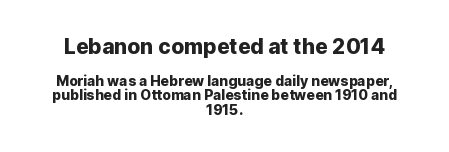
The image shows 21 px text type, upright; set centered, tight line spacing (1.04x), normal letter spacing, not underlined; the first (top) block is 1.5x larger.
